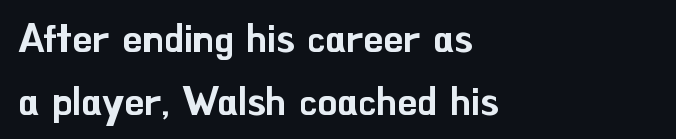
The image shows 39 px sans-serif type, upright; set left-aligned, normal line spacing (1.61x), normal letter spacing, not underlined; low stroke contrast and a small x-height.
